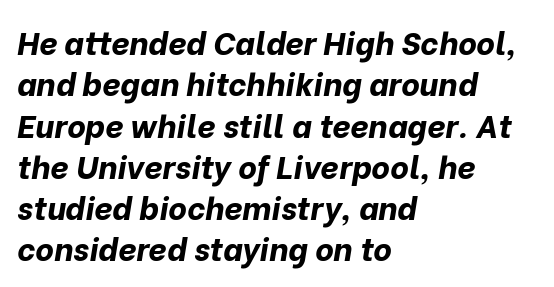
Q: Is the text bold? A: Yes.
Q: Is the text italic (slanted)? A: Yes, it leans right by about 10 degrees.
Q: Is the text underlined? A: No.
Q: How is the paragraph aligned? A: Left-aligned.
Q: Is the spacing between letters normal or unusually wide? A: Normal.
Q: Is the spacing between lines tight, normal or loose? A: Normal.
Q: Width (condensed, normal, or wide)? A: Normal.
Q: Stroke contrast? A: Low.
Q: x-height? A: Medium.
Q: Monospaced? A: No.
